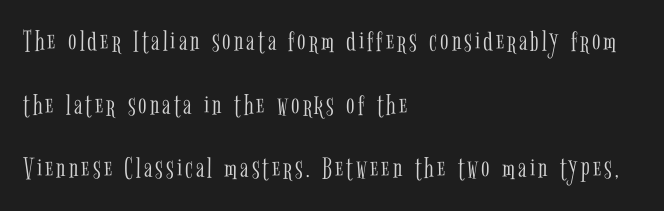
These lines are rendered in a variable-pitch font. The type sits square on the baseline with zero lean. Notice how the passage keeps a crisp vertical edge on the left only. Interline gaps are noticeably wide in this sample. No letter is thick-stroked: the sample isn't bold. Check the space under the baseline: it is left empty.
